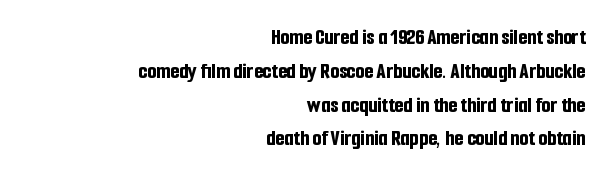
The image shows 23 px bold type, upright; set right-aligned, normal line spacing (1.47x), normal letter spacing, not underlined.
